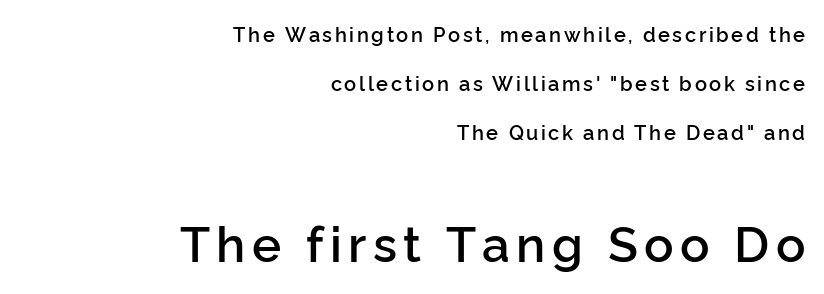
{"serif": "no", "italic": "no", "bold": "semi", "weight": "semibold", "width": "normal", "stroke_contrast": "low", "x_height": "medium", "monospaced": "no", "underline": "no", "align": "right", "line_spacing": "loose", "line_spacing_ratio": 2.46, "larger_block": "second", "size_ratio": 2.45, "glyph_px": 49}
